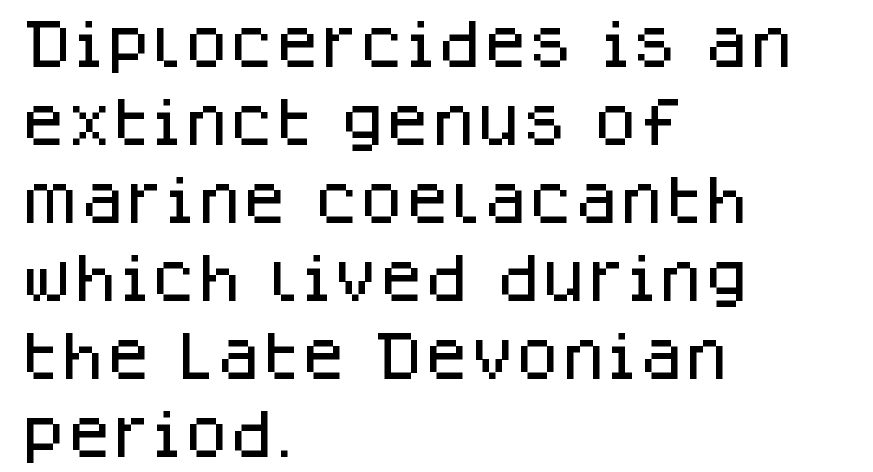
Q: Is the text italic (slanted)? A: No, it is upright.
Q: Is the typeface a serif or a sans-serif typeface? A: Sans-serif.
Q: Is the text underlined? A: No.
Q: How is the paragraph aligned? A: Left-aligned.
Q: Is the spacing between letters normal or unusually wide? A: Normal.
Q: Is the spacing between lines tight, normal or loose? A: Normal.
Q: Width (condensed, normal, or wide)? A: Normal.
Q: Stroke contrast? A: Low.
Q: x-height? A: Large.
Q: Monospaced? A: No.
